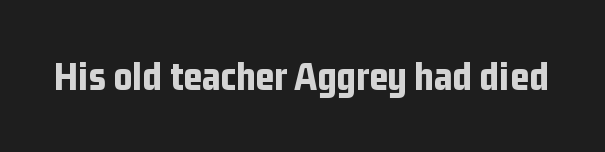
This rendering leaves character spacing at its baseline value. In terms of posture, this sample is upright. Grotesque or geometric, the face here clearly has no serifs. Heavy-handed strokes throughout: this text is bold. Think of a printed novel: that variable character pitch is what you see here. This rendering features lettering with no underline.
